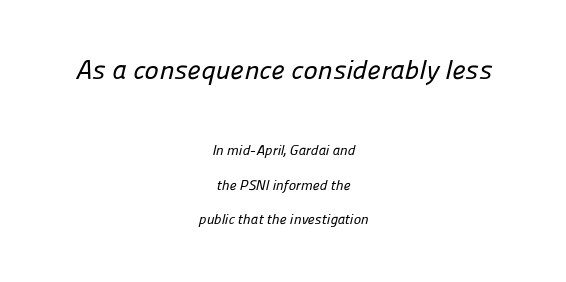
{"underline": "no", "align": "center", "line_spacing": "loose", "line_spacing_ratio": 2.47, "letter_spacing": "normal", "letter_spacing_em": 0.0, "larger_block": "first", "size_ratio": 1.93, "glyph_px": 27}
